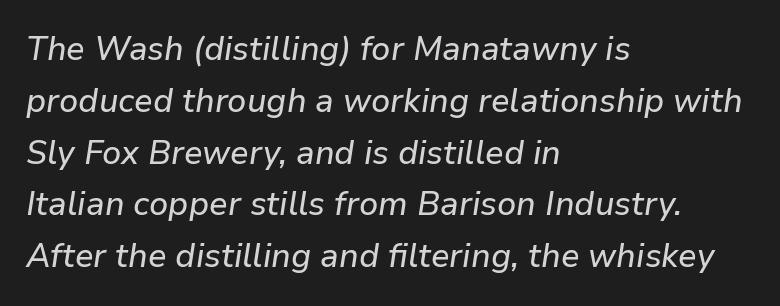
The image shows 33 px text type, italic (leaning right); set left-aligned, normal line spacing (1.57x), normal letter spacing, not underlined; low stroke contrast and a medium x-height.
